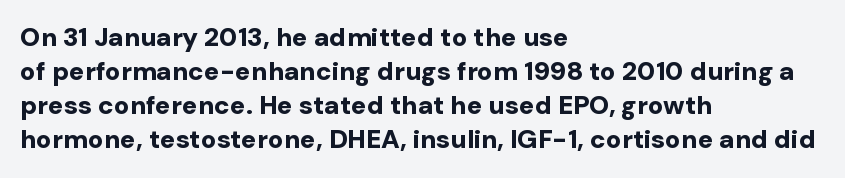
The image shows 26 px bold type, upright; set left-aligned, normal line spacing (1.31x), normal letter spacing, not underlined.
